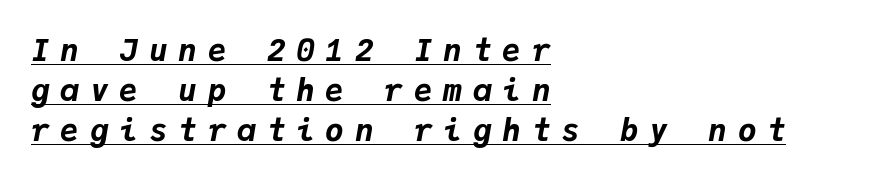
Q: Is the text bold? A: Yes.
Q: Is the text italic (slanted)? A: Yes, it leans right by about 9 degrees.
Q: Is the text underlined? A: Yes.
Q: How is the paragraph aligned? A: Left-aligned.
Q: Is the spacing between letters normal or unusually wide? A: Unusually wide.
Q: Is the spacing between lines tight, normal or loose? A: Normal.
Q: Width (condensed, normal, or wide)? A: Normal.
Q: Stroke contrast? A: Low.
Q: x-height? A: Medium.
Q: Monospaced? A: Yes.
